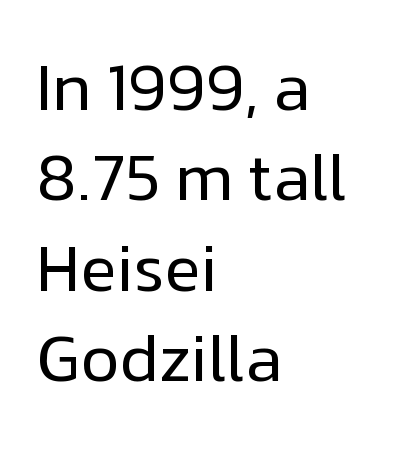
Q: Is the text bold? A: No.
Q: Is the text italic (slanted)? A: No, it is upright.
Q: Is the typeface a serif or a sans-serif typeface? A: Sans-serif.
Q: Is the text underlined? A: No.
Q: How is the paragraph aligned? A: Left-aligned.
Q: Is the spacing between letters normal or unusually wide? A: Normal.
Q: Is the spacing between lines tight, normal or loose? A: Normal.
Q: Width (condensed, normal, or wide)? A: Normal.
Q: Stroke contrast? A: Low.
Q: x-height? A: Medium.
Q: Monospaced? A: No.
